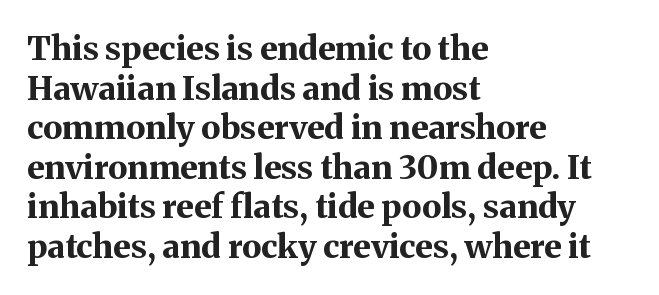
Q: Is the text bold? A: Yes.
Q: Is the text italic (slanted)? A: No, it is upright.
Q: Is the typeface a serif or a sans-serif typeface? A: Serif.
Q: Is the text underlined? A: No.
Q: How is the paragraph aligned? A: Left-aligned.
Q: Is the spacing between letters normal or unusually wide? A: Normal.
Q: Width (condensed, normal, or wide)? A: Normal.
Q: Stroke contrast? A: Medium.
Q: x-height? A: Medium.
Q: Monospaced? A: No.
